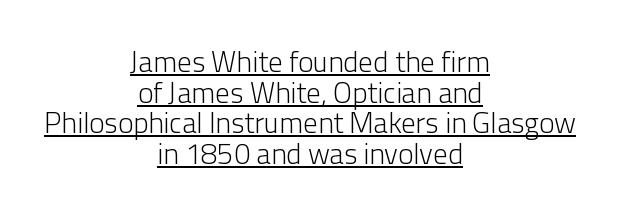
Each line is balanced around a shared central axis. What kind of face is this? One without serifs — a sans. Honestly, the underline is the first thing you notice here. Whoever set this chose condensed vertical rhythm over breathing room. Observe the ordinary spacing: letters are neighbours, not strangers. The lettering stays uniformly vertical, giving the passage a roman look.
